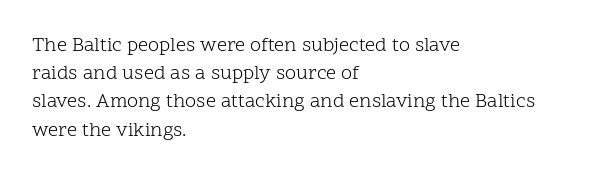
The image shows 20 px text type, upright; set left-aligned, normal line spacing (1.41x), normal letter spacing, not underlined.
